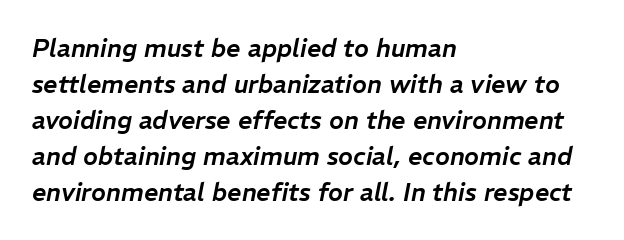
{"italic": "yes", "lean": "right", "slant_degrees": 11, "underline": "no", "align": "left", "line_spacing": "normal", "line_spacing_ratio": 1.44, "letter_spacing": "normal", "letter_spacing_em": 0.0, "glyph_px": 25}
